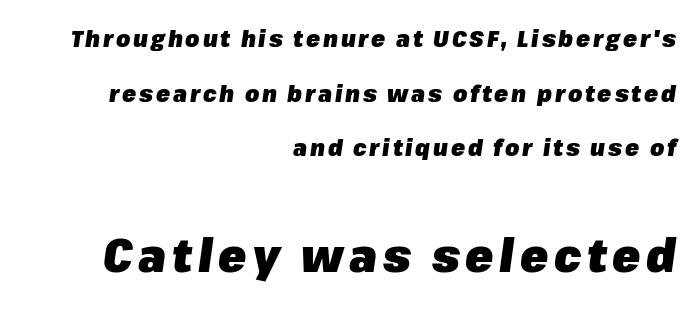
Is the block centered? No — it sits flush against the right margin. Interline gaps are noticeably wide in this sample. The letters advance in unequal steps, a hallmark of proportional type. The passage shown leans; its letterforms are oblique.
